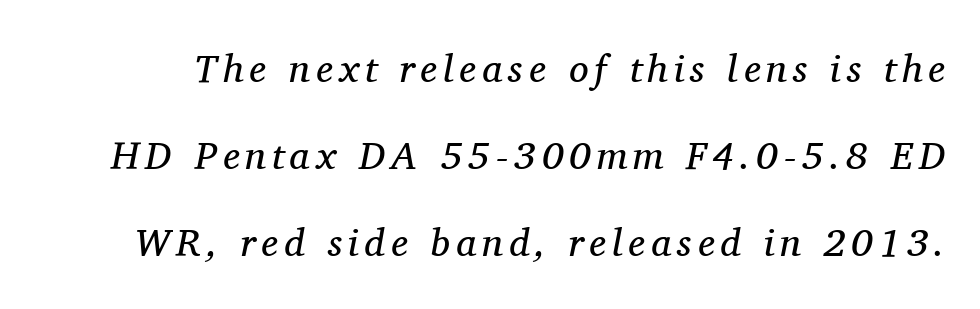
{"serif": "yes", "italic": "yes", "lean": "right", "slant_degrees": 11, "bold": "no", "weight": "regular", "width": "normal", "stroke_contrast": "medium", "x_height": "medium", "monospaced": "no", "underline": "no", "line_spacing": "loose", "line_spacing_ratio": 2.23, "glyph_px": 39}
